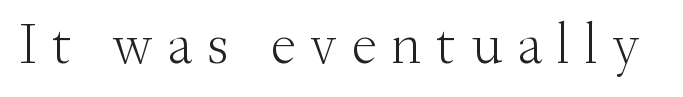
The image shows 58 px light serif type, upright; set unusually wide letter spacing (+0.25 em), not underlined; medium stroke contrast and a small x-height.
